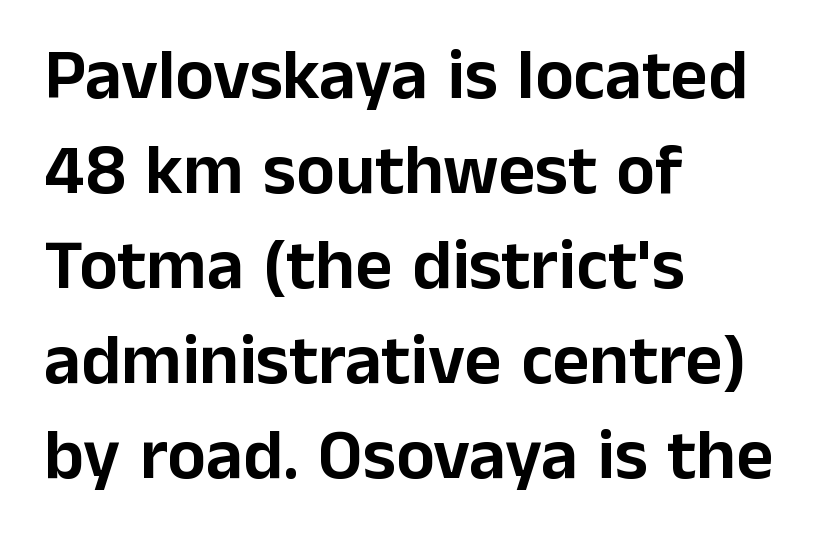
Q: Is the text italic (slanted)? A: No, it is upright.
Q: Is the typeface a serif or a sans-serif typeface? A: Sans-serif.
Q: Is the text underlined? A: No.
Q: How is the paragraph aligned? A: Left-aligned.
Q: Is the spacing between letters normal or unusually wide? A: Normal.
Q: Is the spacing between lines tight, normal or loose? A: Normal.
Q: Width (condensed, normal, or wide)? A: Normal.
Q: Stroke contrast? A: Low.
Q: x-height? A: Medium.
Q: Monospaced? A: No.
